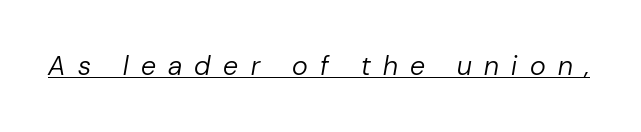
Tall strokes in this sample are angled rather than plumb. Does extra space separate the letters? Yes, quite a lot of it. Has an underline been added? It has. The cut favours lightness, reaching ordinary text weight at its darkest.
